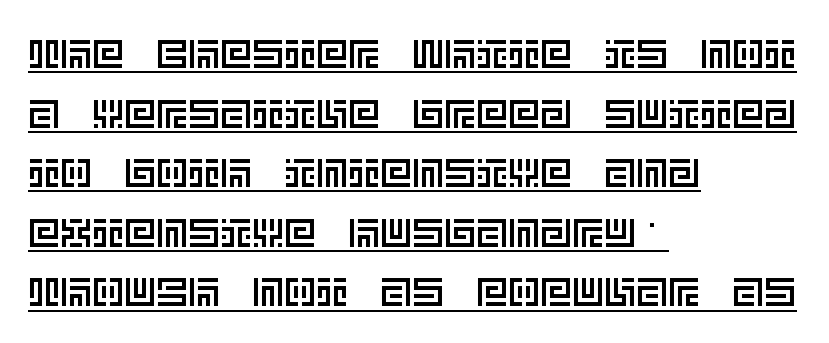
{"italic": "no", "width": "normal", "x_height": "large", "underline": "yes", "align": "left", "line_spacing": "normal", "line_spacing_ratio": 1.49, "letter_spacing": "normal", "letter_spacing_em": 0.0, "glyph_px": 40}
